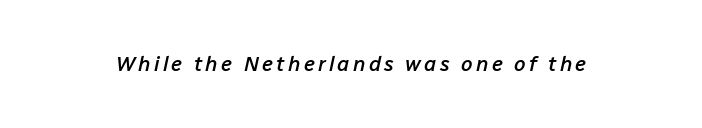
Q: Is the text bold? A: Semi-bold.
Q: Is the text italic (slanted)? A: Yes, it leans right by about 12 degrees.
Q: Is the text underlined? A: No.
